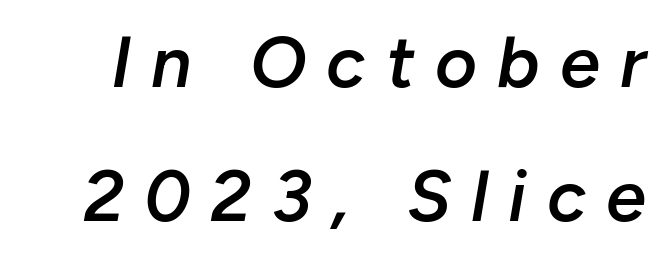
Does the lettering tilt? It does — this is italic. This rendering features lettering with no underline. Firm but not heavy-handed strokes: this text is semibold. The horizontal fit of the characters is loose and conspicuously gappy. Spacing verdict: proportional, widths tailored to each character.
